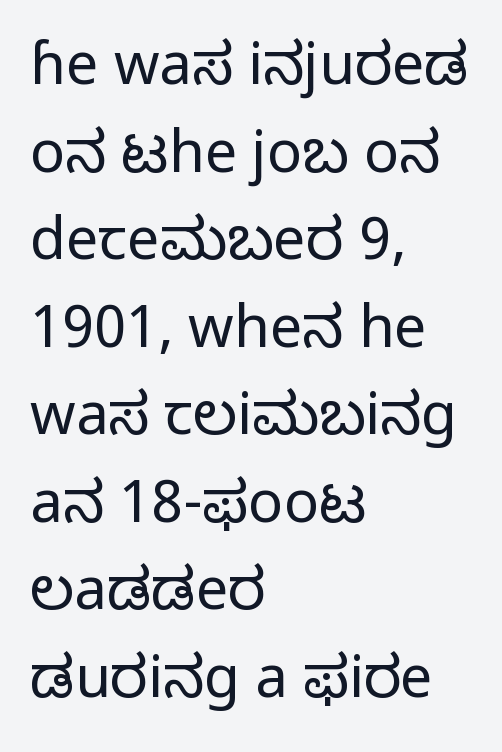
Looks like regular typesetting: each glyph gets only the width it needs. The rendering uses a moderate line-height, typical for paragraphs. This rendering leaves character spacing at its baseline value. The axis of the letterforms is exactly vertical.
